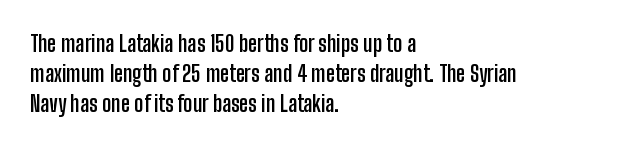
The paragraph shown leans on its left margin. This block has exactly the height ordinary leading produces. Italic: no, the glyphs are upright roman. The baseline area is clear.
